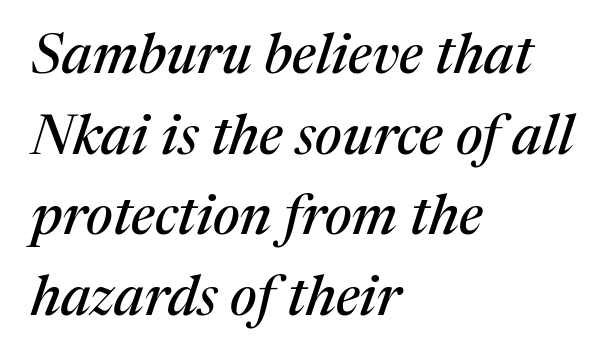
Q: Is the text italic (slanted)? A: Yes, it leans right by about 17 degrees.
Q: Is the typeface a serif or a sans-serif typeface? A: Serif.
Q: Is the text underlined? A: No.
Q: How is the paragraph aligned? A: Left-aligned.
Q: Is the spacing between letters normal or unusually wide? A: Normal.
Q: Is the spacing between lines tight, normal or loose? A: Normal.
Q: Width (condensed, normal, or wide)? A: Normal.
Q: Stroke contrast? A: Medium.
Q: x-height? A: Medium.
Q: Monospaced? A: No.
